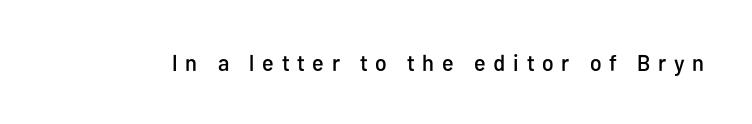
{"italic": "no", "underline": "no", "letter_spacing": "wide", "letter_spacing_em": 0.34, "glyph_px": 23}
